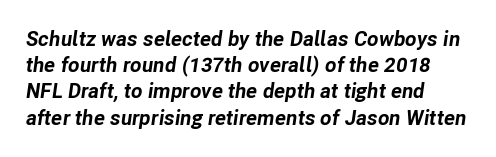
Q: Is the text bold? A: Yes.
Q: Is the text italic (slanted)? A: Yes, it leans right by about 8 degrees.
Q: Is the text underlined? A: No.
Q: How is the paragraph aligned? A: Left-aligned.
Q: Is the spacing between letters normal or unusually wide? A: Normal.
Q: Is the spacing between lines tight, normal or loose? A: Normal.
